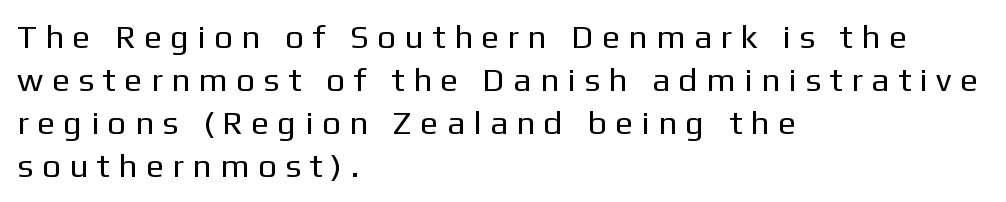
Q: Is the text bold? A: No.
Q: Is the text italic (slanted)? A: No, it is upright.
Q: Is the typeface a serif or a sans-serif typeface? A: Sans-serif.
Q: Is the text underlined? A: No.
Q: How is the paragraph aligned? A: Left-aligned.
Q: Is the spacing between letters normal or unusually wide? A: Unusually wide.
Q: Is the spacing between lines tight, normal or loose? A: Normal.
Q: Width (condensed, normal, or wide)? A: Normal.
Q: Stroke contrast? A: Low.
Q: x-height? A: Medium.
Q: Monospaced? A: No.
